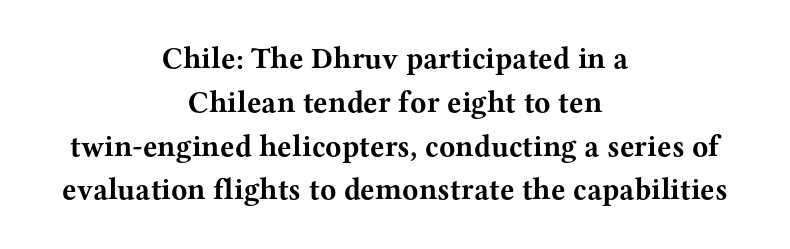
Every stem runs plumb, perpendicular to the baseline. How are the letters spaced? Ordinarily, with no added tracking. Look at the stroke-to-counter ratio: heavy, a bold. This sample keeps an unexceptional amount of space between lines. Proportional: the letters do not fall into vertical columns.
